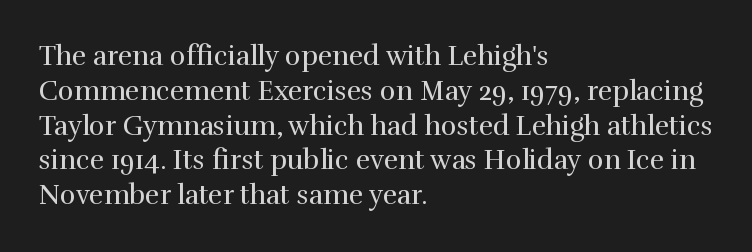
{"italic": "no", "bold": "no", "underline": "no", "align": "left", "line_spacing": "normal", "line_spacing_ratio": 1.29, "letter_spacing": "normal", "letter_spacing_em": 0.0, "glyph_px": 27}
